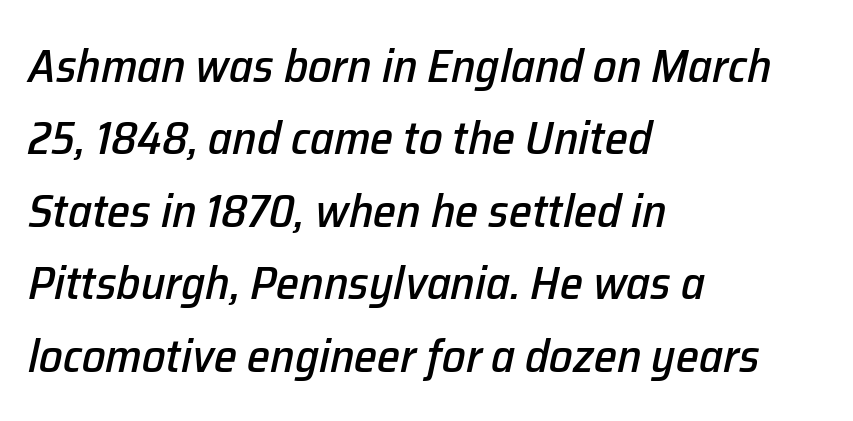
Q: Is the text italic (slanted)? A: Yes, it leans right by about 12 degrees.
Q: Is the text underlined? A: No.
Q: How is the paragraph aligned? A: Left-aligned.
Q: Is the spacing between letters normal or unusually wide? A: Normal.
Q: Is the spacing between lines tight, normal or loose? A: Normal.
Q: Width (condensed, normal, or wide)? A: Normal.
Q: Stroke contrast? A: Low.
Q: x-height? A: Medium.
Q: Monospaced? A: No.
